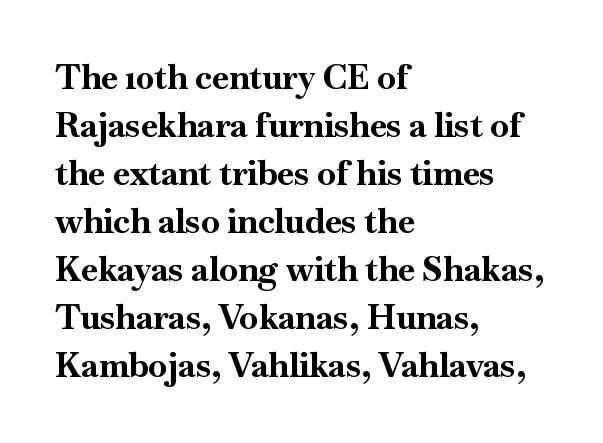
Honestly, there is no underline to notice here at all. The lines in this sample share a left origin and differ only in where they stop. You can tell it's not italic because the verticals are truly vertical. Reading down the column, the eye jumps a familiar distance to each next line. The passage shown is typeset with a serif family. Looks like regular typesetting: each glyph gets only the width it needs.
